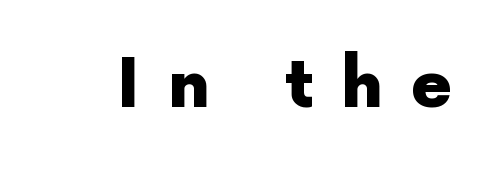
{"serif": "no", "italic": "no", "bold": "yes", "weight": "heavy", "width": "normal", "x_height": "medium", "monospaced": "no", "underline": "no", "letter_spacing": "wide", "letter_spacing_em": 0.41, "glyph_px": 67}
